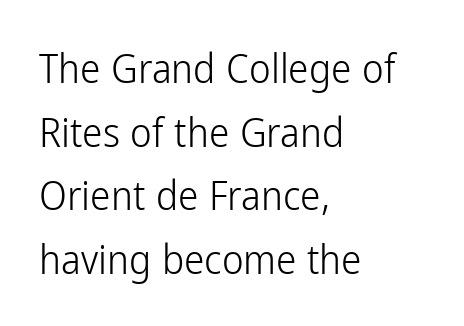
{"serif": "no", "italic": "no", "bold": "no", "weight": "light", "width": "condensed", "stroke_contrast": "low", "x_height": "medium", "monospaced": "no", "underline": "no", "align": "left", "line_spacing": "normal", "line_spacing_ratio": 1.55, "letter_spacing": "normal", "letter_spacing_em": 0.0, "glyph_px": 41}
